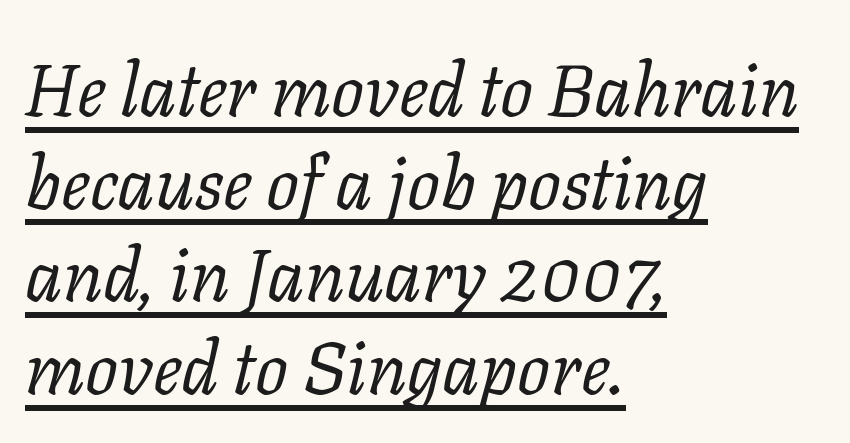
Line starts are locked; line ends wander. Every word sits above its own underline. Line spacing here is normal. The font family rendered here belongs to the serif group.
